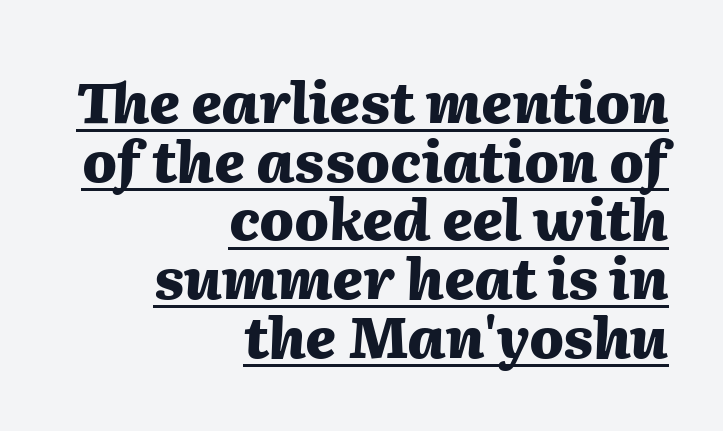
Q: Is the text bold? A: Yes.
Q: Is the text italic (slanted)? A: Yes, it leans right by about 2 degrees.
Q: Is the text underlined? A: Yes.
Q: How is the paragraph aligned? A: Right-aligned.
Q: Is the spacing between letters normal or unusually wide? A: Normal.
Q: Is the spacing between lines tight, normal or loose? A: Tight.
Q: Width (condensed, normal, or wide)? A: Normal.
Q: Stroke contrast? A: Medium.
Q: x-height? A: Medium.
Q: Monospaced? A: No.
